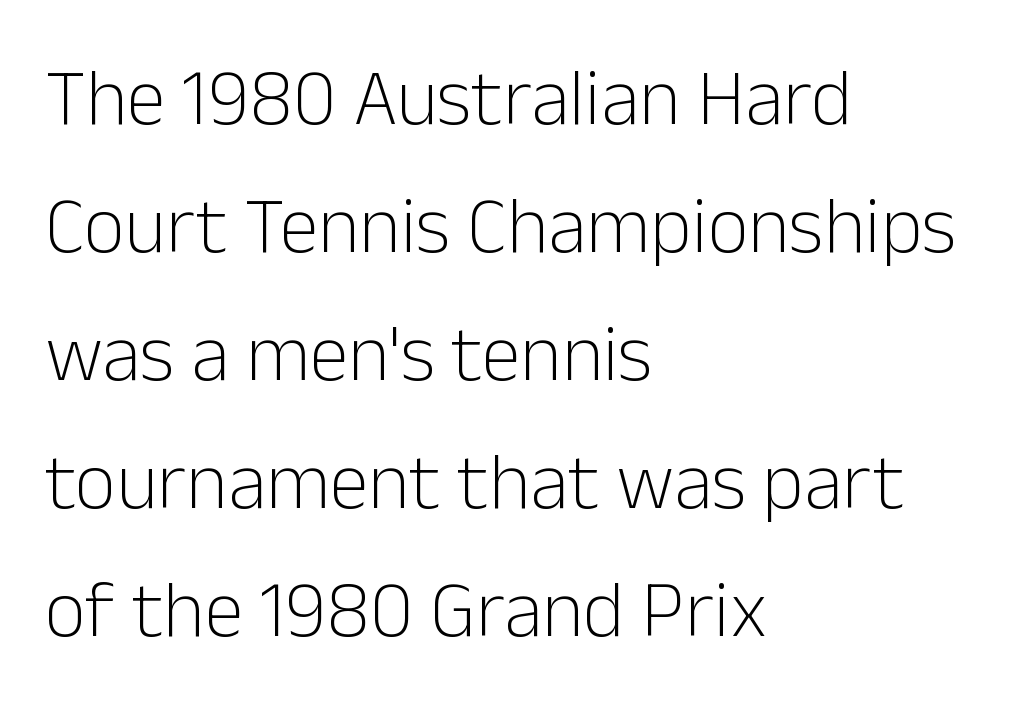
{"serif": "no", "italic": "no", "bold": "no", "weight": "light", "width": "normal", "stroke_contrast": "low", "x_height": "medium", "monospaced": "no", "underline": "no", "align": "left", "line_spacing": "normal", "line_spacing_ratio": 1.6, "letter_spacing": "normal", "letter_spacing_em": 0.0, "glyph_px": 80}
